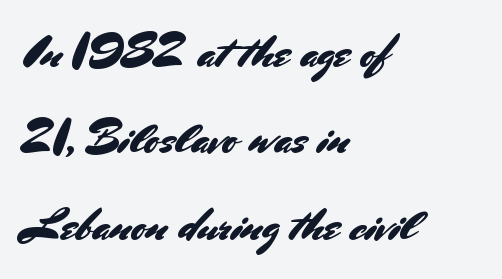
The image shows 45 px sans-serif type; set left-aligned, loose line spacing (1.92x), normal letter spacing, not underlined; medium stroke contrast and a small x-height.
